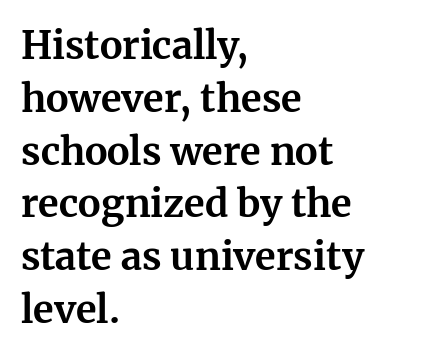
Horizontal bands of white between lines are of average thickness. Stroke thickness is high; the sample reads as a true bold. Does the copy run flush right? No — it runs flush left. The designer went with a serif here, giving each stem small feet. The type sits square on the baseline with zero lean.
